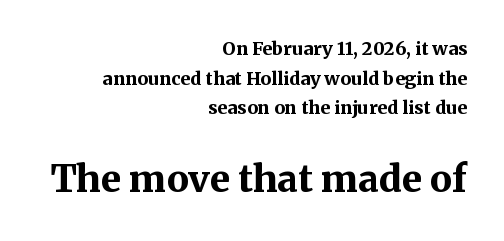
The face used here is rendered with its standard letterfit. Every stem runs plumb, perpendicular to the baseline. Visually the block forms a straight wall on the right and a jagged coastline on the left. Anything drawn beneath the words? Only blank space. Interline gaps are of average width in this sample. A typesetter would call this proportional, since set widths differ per character.
